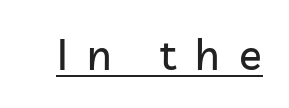
The image shows 42 px sans-serif type, upright; set unusually wide letter spacing (+0.46 em), underlined; low stroke contrast and a medium x-height.
